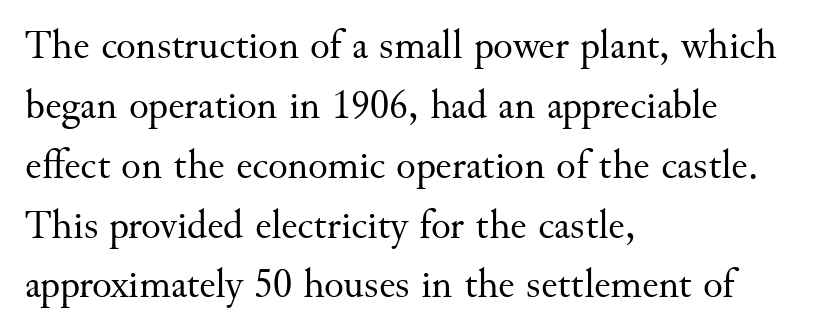
{"serif": "yes", "italic": "no", "bold": "no", "weight": "regular", "width": "normal", "stroke_contrast": "medium", "x_height": "small", "monospaced": "no", "underline": "no", "align": "left", "line_spacing": "normal", "line_spacing_ratio": 1.46, "letter_spacing": "normal", "letter_spacing_em": 0.0, "glyph_px": 41}
